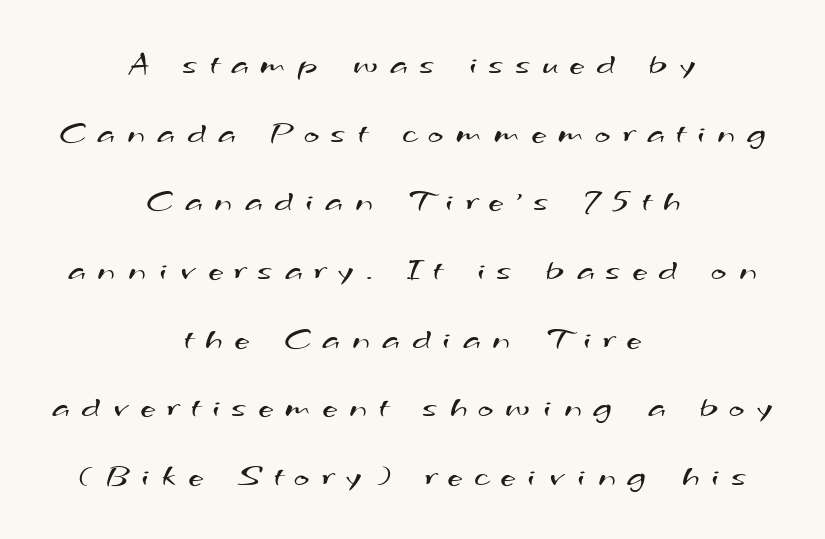
{"serif": "no", "bold": "no", "weight": "regular", "width": "wide", "stroke_contrast": "medium", "x_height": "small", "monospaced": "no", "underline": "no", "align": "center", "line_spacing": "loose", "line_spacing_ratio": 2.08, "letter_spacing": "wide", "letter_spacing_em": 0.37, "glyph_px": 33}
